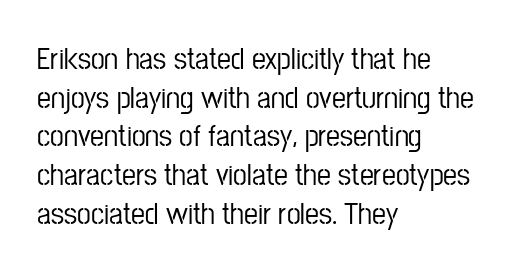
Q: Is the text italic (slanted)? A: No, it is upright.
Q: Is the typeface a serif or a sans-serif typeface? A: Sans-serif.
Q: Is the text underlined? A: No.
Q: How is the paragraph aligned? A: Left-aligned.
Q: Is the spacing between letters normal or unusually wide? A: Normal.
Q: Is the spacing between lines tight, normal or loose? A: Normal.
Q: Width (condensed, normal, or wide)? A: Condensed.
Q: Stroke contrast? A: Low.
Q: x-height? A: Medium.
Q: Monospaced? A: No.
